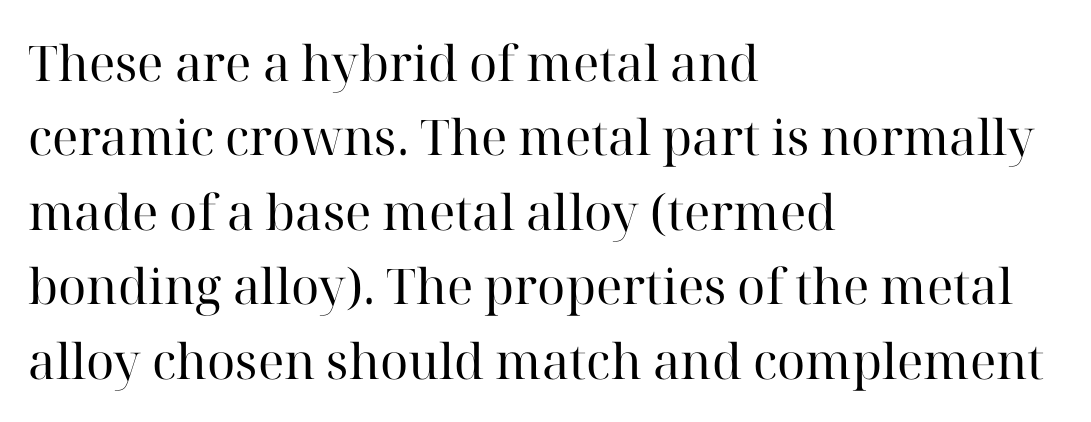
The image shows 49 px regular-weight serif type, upright; set left-aligned, normal line spacing (1.52x), normal letter spacing, not underlined; high stroke contrast and a medium x-height.
